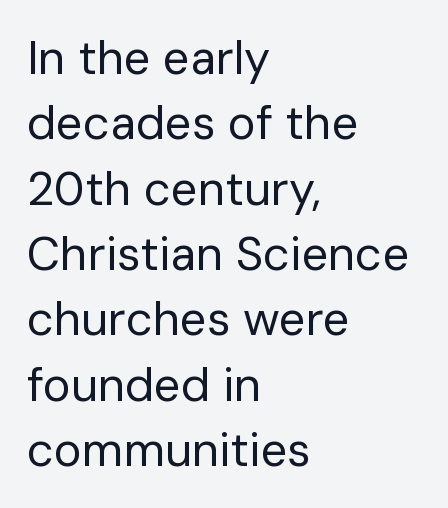
{"serif": "no", "italic": "no", "bold": "no", "weight": "regular", "width": "normal", "stroke_contrast": "low", "x_height": "medium", "monospaced": "no", "underline": "no", "align": "left", "line_spacing": "normal", "line_spacing_ratio": 1.39, "letter_spacing": "normal", "letter_spacing_em": 0.0, "glyph_px": 47}
